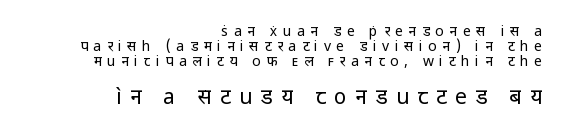
The image shows 21 px text type, upright; set right-aligned, tight line spacing (1.08x), unusually wide letter spacing (+0.4 em), not underlined; the second (bottom) block is 1.5x larger.
